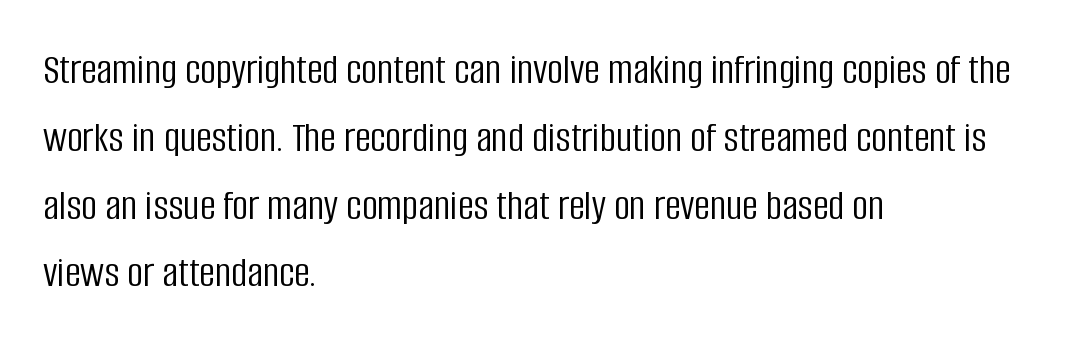
A light-to-regular cut is what we see here. Glyph-to-glyph distance matches everyday printed text. The space directly below the letters is spotless. The characters display no serif detailing; their extremities are plain.
